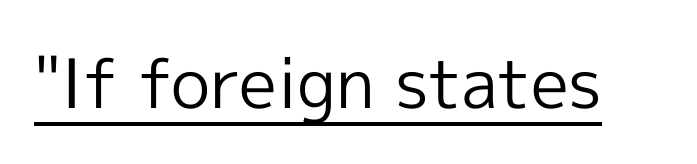
{"serif": "no", "italic": "no", "bold": "no", "weight": "regular", "width": "normal", "x_height": "medium", "monospaced": "no", "underline": "yes", "letter_spacing": "normal", "letter_spacing_em": 0.0, "glyph_px": 68}
